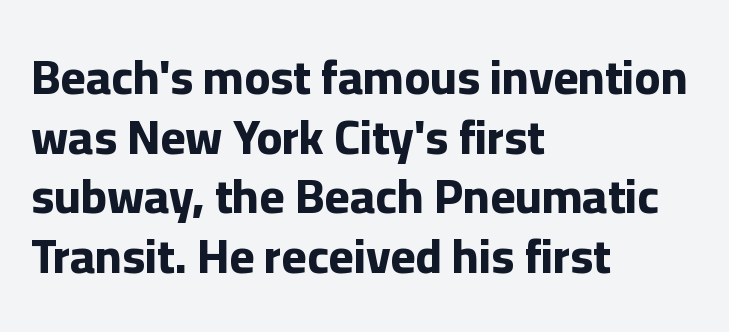
The image shows 48 px bold sans-serif type, upright; set left-aligned, line spacing 1.24x, normal letter spacing, not underlined; low stroke contrast and a medium x-height.
